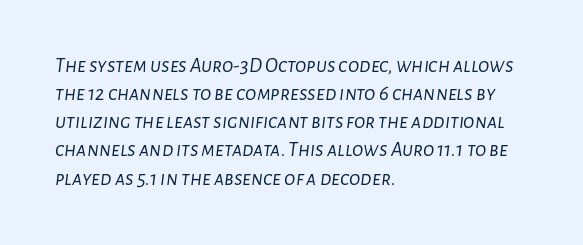
The image shows 21 px text type, italic (leaning right); set left-aligned, normal line spacing (1.34x), normal letter spacing, not underlined.
